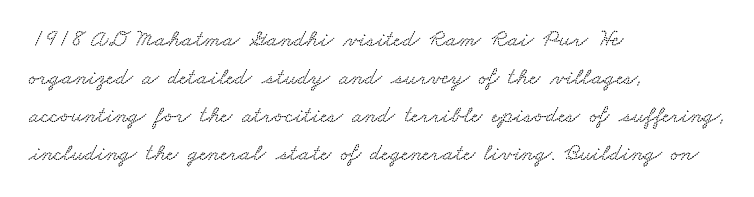
Characters follow at the spacing the type designer built in. Does the leading feel generous? No, just average. Quick note: underline off. The paragraph shown leans on its left margin.
